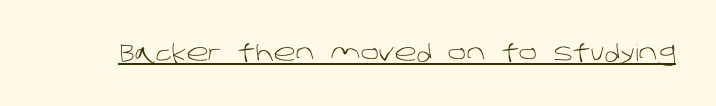
Compared with a typical body face, this is equally light or lighter still. The passage shown has conventional tracking throughout. The string is rendered with underlining switched on.
